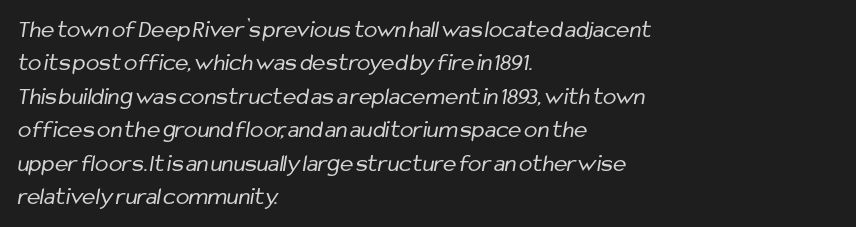
Heaviness? Minimal to ordinary, like unemphasized prose. The rendering keeps characters at their native spacing. Lines of text with bare space underneath. A student would call this left alignment; a typographer would say flush left, rag right. Evenly set lines give the paragraph a standard silhouette.
